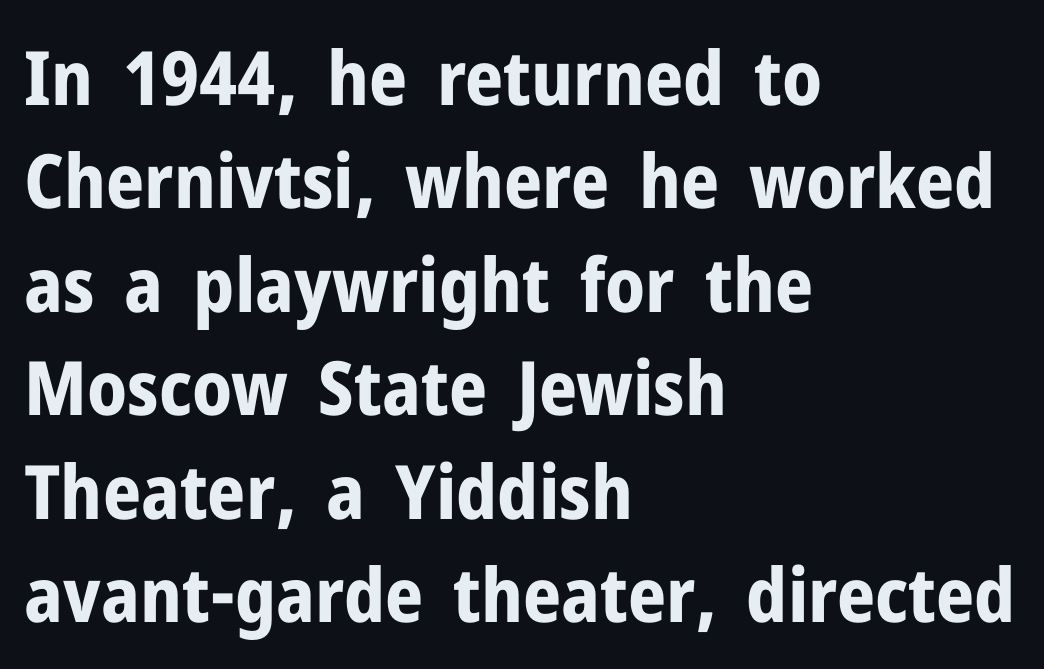
{"serif": "no", "italic": "no", "bold": "yes", "weight": "bold", "width": "normal", "stroke_contrast": "low", "x_height": "medium", "monospaced": "no", "underline": "no", "align": "left", "line_spacing": "normal", "line_spacing_ratio": 1.38, "letter_spacing": "normal", "letter_spacing_em": 0.0, "glyph_px": 75}
